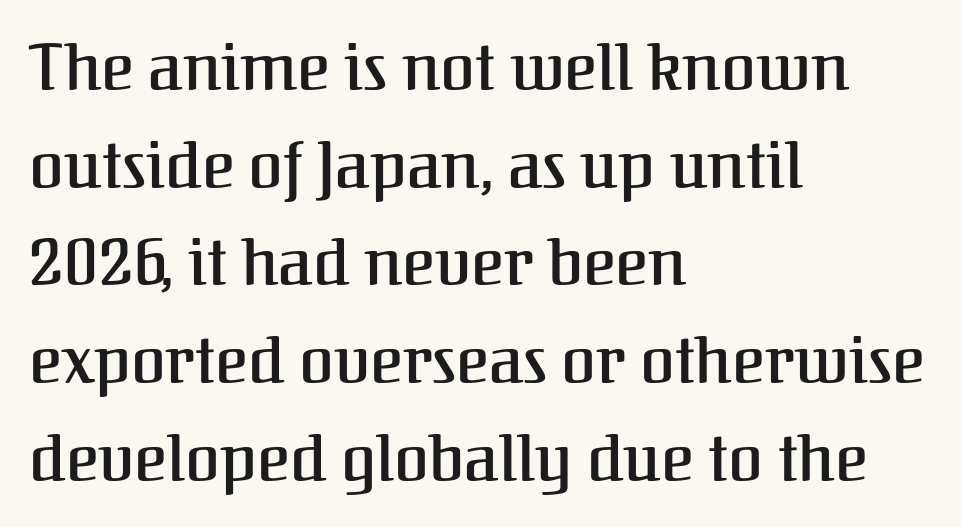
The image shows 63 px serif type, upright; set left-aligned, normal line spacing (1.55x), normal letter spacing, not underlined; medium stroke contrast and a medium x-height.
